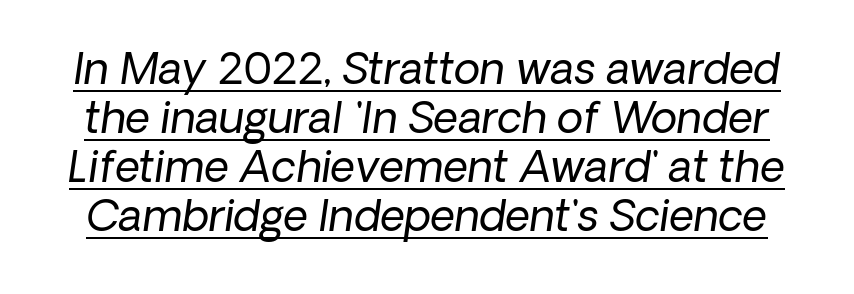
Think of a printed novel: that variable character pitch is what you see here. Beneath each row of characters lies a ruled line. The block of text is dense from top to bottom, with scant space between rows. Inter-character spacing is left at the font's built-in metrics. In terms of posture, this sample is oblique. Weight: regular or lighter.
